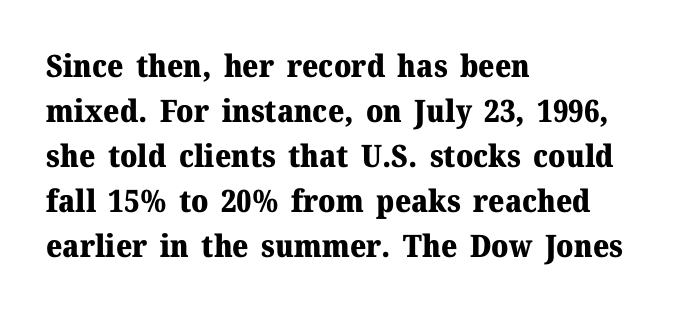
{"serif": "yes", "italic": "no", "bold": "yes", "weight": "heavy", "width": "normal", "stroke_contrast": "medium", "x_height": "medium", "monospaced": "no", "underline": "no", "align": "left", "line_spacing": "normal", "line_spacing_ratio": 1.45, "letter_spacing": "normal", "letter_spacing_em": 0.0, "glyph_px": 31}
